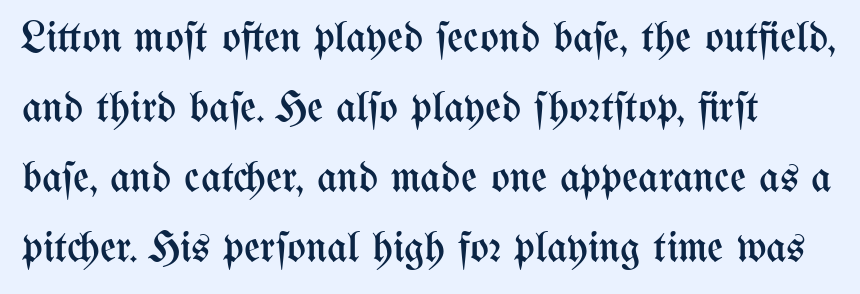
Q: Is the text bold? A: No.
Q: Is the text italic (slanted)? A: No, it is upright.
Q: Is the text underlined? A: No.
Q: Is the spacing between letters normal or unusually wide? A: Normal.
Q: Is the spacing between lines tight, normal or loose? A: Normal.
Q: Width (condensed, normal, or wide)? A: Condensed.
Q: Stroke contrast? A: Medium.
Q: x-height? A: Medium.
Q: Monospaced? A: No.
